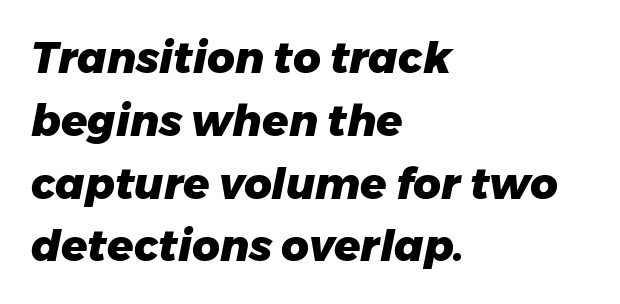
Q: Is the text bold? A: Yes.
Q: Is the text italic (slanted)? A: Yes, it leans right by about 11 degrees.
Q: Is the text underlined? A: No.
Q: How is the paragraph aligned? A: Left-aligned.
Q: Is the spacing between letters normal or unusually wide? A: Normal.
Q: Is the spacing between lines tight, normal or loose? A: Normal.
Q: Width (condensed, normal, or wide)? A: Normal.
Q: Stroke contrast? A: Low.
Q: x-height? A: Medium.
Q: Monospaced? A: No.
